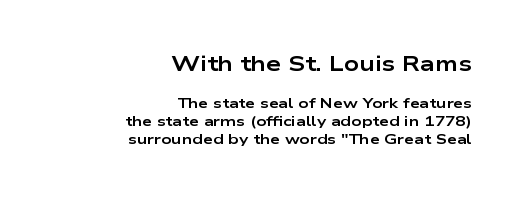
The image shows 21 px bold type, upright; set right-aligned, normal line spacing (1.29x), normal letter spacing, not underlined; the first (top) block is 1.5x larger.
